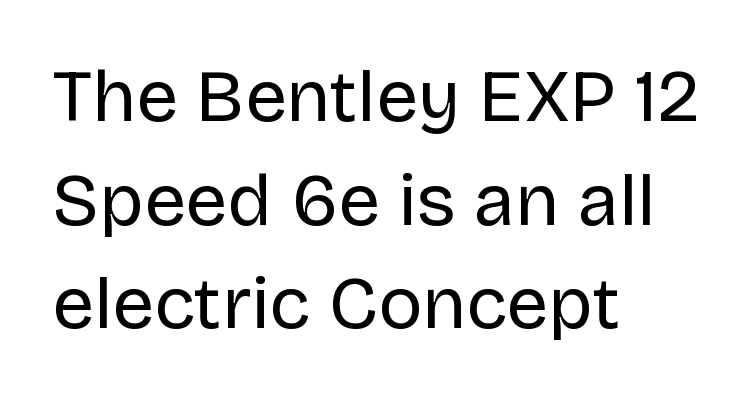
{"serif": "no", "italic": "no", "bold": "no", "weight": "regular", "width": "normal", "stroke_contrast": "low", "x_height": "large", "monospaced": "no", "underline": "no", "align": "left", "line_spacing": "normal", "line_spacing_ratio": 1.4, "letter_spacing": "normal", "letter_spacing_em": 0.0, "glyph_px": 74}
